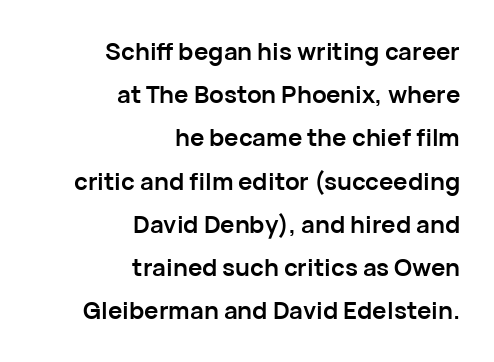
Q: Is the text bold? A: Yes.
Q: Is the text italic (slanted)? A: No, it is upright.
Q: Is the text underlined? A: No.
Q: How is the paragraph aligned? A: Right-aligned.
Q: Is the spacing between letters normal or unusually wide? A: Normal.
